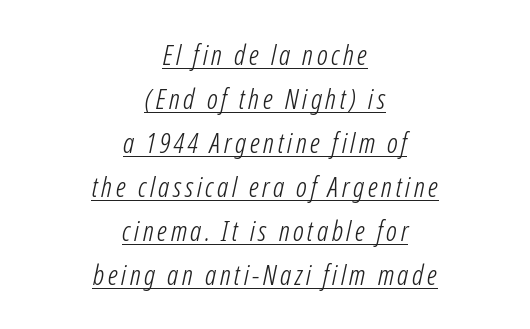
The image shows 28 px light, condensed type, italic (leaning right); set centered, normal line spacing (1.57x), underlined; low stroke contrast and a medium x-height.
